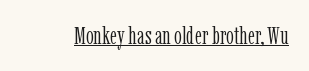
The image shows 24 px text type, upright; set normal letter spacing, underlined.
